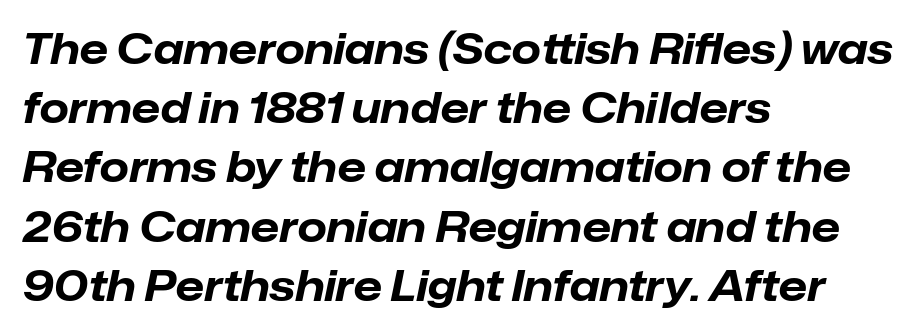
{"italic": "yes", "lean": "right", "slant_degrees": 12, "bold": "yes", "weight": "bold", "width": "normal", "stroke_contrast": "low", "x_height": "medium", "monospaced": "no", "underline": "no", "align": "left", "line_spacing": "normal", "line_spacing_ratio": 1.41, "letter_spacing": "normal", "letter_spacing_em": 0.0, "glyph_px": 42}
